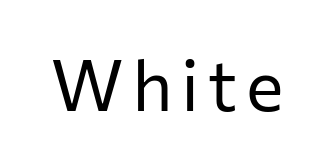
{"serif": "no", "italic": "no", "bold": "no", "weight": "regular", "width": "normal", "stroke_contrast": "low", "x_height": "medium", "monospaced": "no", "underline": "no", "glyph_px": 71}
